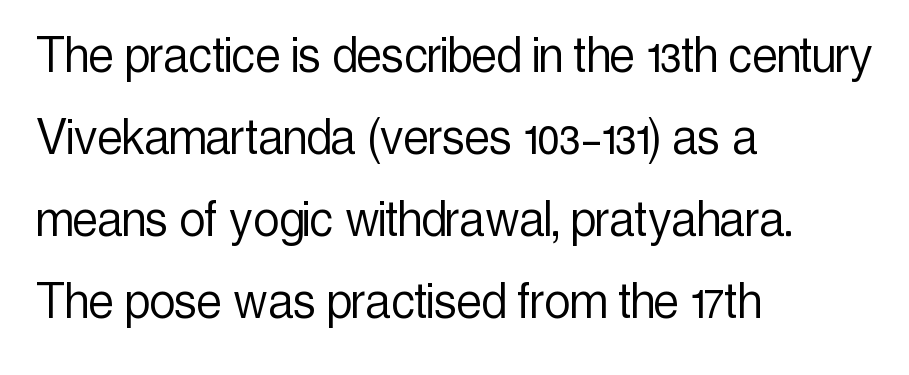
Q: Is the text bold? A: No.
Q: Is the text italic (slanted)? A: No, it is upright.
Q: Is the typeface a serif or a sans-serif typeface? A: Sans-serif.
Q: Is the text underlined? A: No.
Q: How is the paragraph aligned? A: Left-aligned.
Q: Is the spacing between letters normal or unusually wide? A: Normal.
Q: Is the spacing between lines tight, normal or loose? A: Normal.
Q: Width (condensed, normal, or wide)? A: Condensed.
Q: x-height? A: Medium.
Q: Monospaced? A: No.
